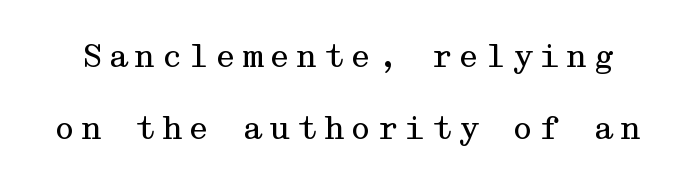
The image shows 31 px regular-weight, wide serif type, upright; set loose line spacing (2.31x), not underlined; medium stroke contrast and a medium x-height.
